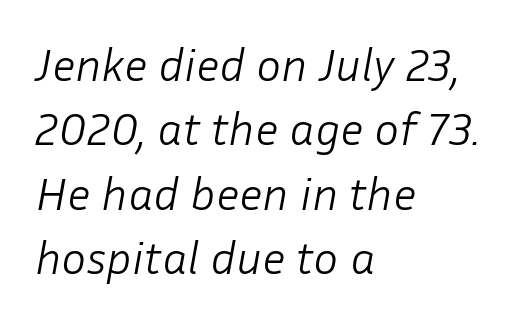
{"italic": "yes", "lean": "right", "slant_degrees": 10, "bold": "no", "weight": "light", "width": "normal", "stroke_contrast": "low", "x_height": "medium", "monospaced": "no", "underline": "no", "align": "left", "line_spacing": "normal", "line_spacing_ratio": 1.37, "letter_spacing": "normal", "letter_spacing_em": 0.0, "glyph_px": 47}
